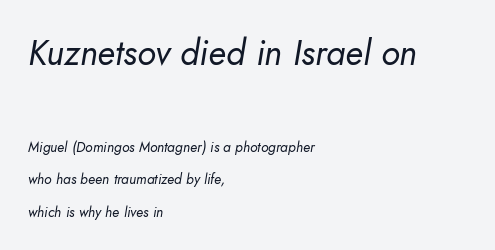
The image shows 35 px regular-weight type, italic (leaning right); set left-aligned, loose line spacing (2.31x), normal letter spacing, not underlined; the first (top) block is 2.5x larger; low stroke contrast and a small x-height.
